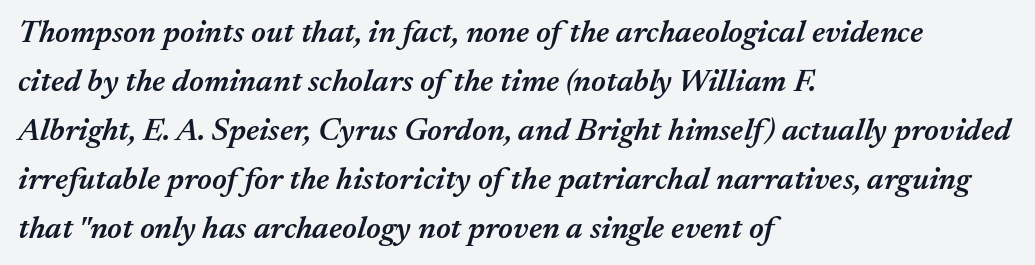
{"italic": "yes", "lean": "right", "slant_degrees": 17, "bold": "semi", "weight": "semibold", "width": "normal", "stroke_contrast": "medium", "x_height": "medium", "monospaced": "no", "underline": "no", "align": "left", "line_spacing": "normal", "line_spacing_ratio": 1.53, "letter_spacing": "normal", "letter_spacing_em": 0.0, "glyph_px": 32}
